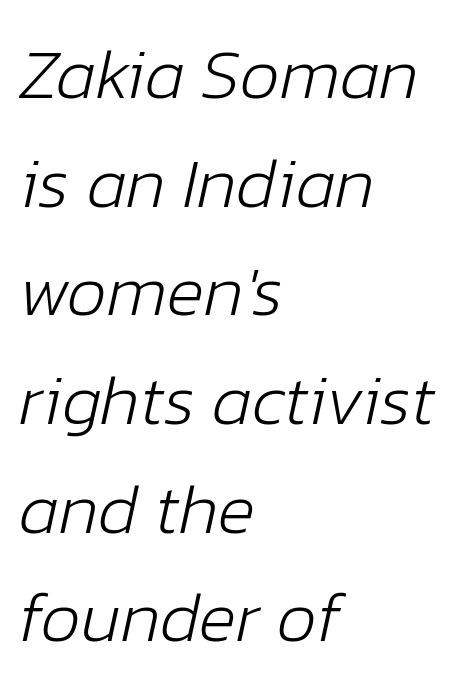
Q: Is the text bold? A: No.
Q: Is the text italic (slanted)? A: Yes, it leans right by about 12 degrees.
Q: Is the text underlined? A: No.
Q: How is the paragraph aligned? A: Left-aligned.
Q: Is the spacing between letters normal or unusually wide? A: Normal.
Q: Is the spacing between lines tight, normal or loose? A: Normal.
Q: Width (condensed, normal, or wide)? A: Normal.
Q: Stroke contrast? A: Low.
Q: x-height? A: Medium.
Q: Monospaced? A: No.
